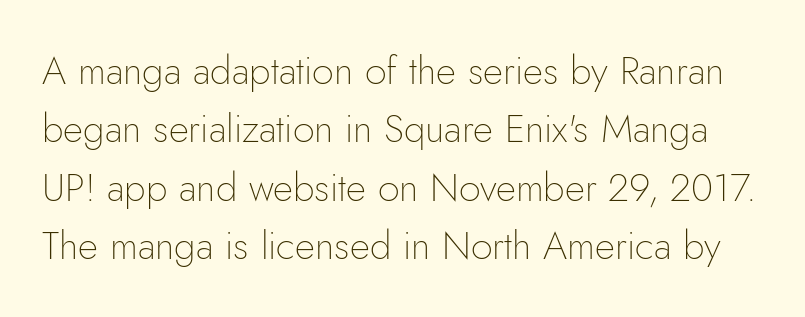
{"serif": "no", "italic": "no", "bold": "no", "weight": "thin", "width": "normal", "stroke_contrast": "low", "x_height": "small", "monospaced": "no", "underline": "no", "line_spacing": "normal", "line_spacing_ratio": 1.5, "letter_spacing": "normal", "letter_spacing_em": 0.0, "glyph_px": 39}
